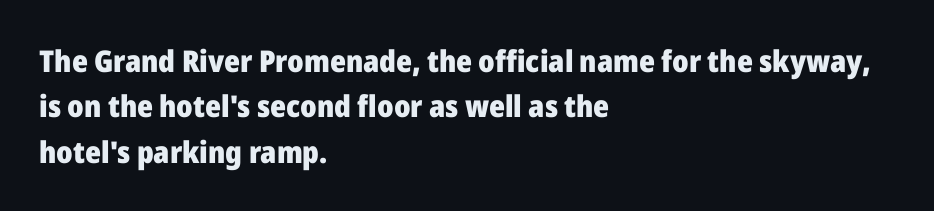
{"serif": "no", "italic": "no", "bold": "yes", "weight": "heavy", "width": "normal", "stroke_contrast": "low", "x_height": "medium", "monospaced": "no", "underline": "no", "align": "left", "line_spacing": "normal", "line_spacing_ratio": 1.51, "letter_spacing": "normal", "letter_spacing_em": 0.0, "glyph_px": 30}
